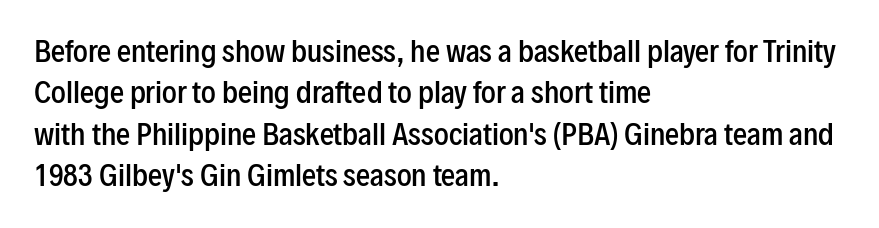
Q: Is the text bold? A: Semi-bold.
Q: Is the text italic (slanted)? A: No, it is upright.
Q: Is the typeface a serif or a sans-serif typeface? A: Sans-serif.
Q: Is the text underlined? A: No.
Q: How is the paragraph aligned? A: Left-aligned.
Q: Is the spacing between letters normal or unusually wide? A: Normal.
Q: Is the spacing between lines tight, normal or loose? A: Normal.
Q: Width (condensed, normal, or wide)? A: Condensed.
Q: Stroke contrast? A: Low.
Q: x-height? A: Medium.
Q: Monospaced? A: No.
